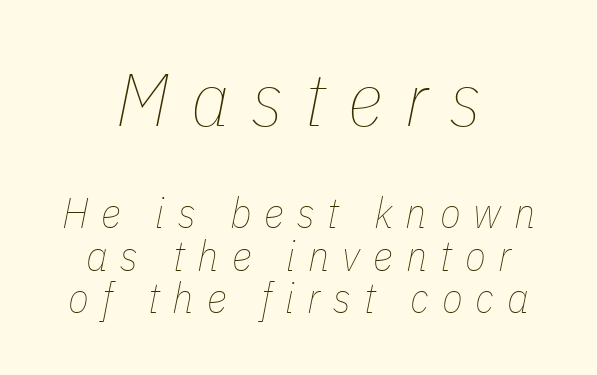
Q: Is the text bold? A: No.
Q: Is the text italic (slanted)? A: Yes, it leans right by about 11 degrees.
Q: Is the text underlined? A: No.
Q: How is the paragraph aligned? A: Centered.
Q: Is the spacing between letters normal or unusually wide? A: Unusually wide.
Q: Is the spacing between lines tight, normal or loose? A: Tight.
Q: Which block of text is set in a larger size, the first (top) or the second (bottom)? A: The first (top) one.
Q: Width (condensed, normal, or wide)? A: Condensed.
Q: Stroke contrast? A: Low.
Q: x-height? A: Medium.
Q: Monospaced? A: No.
